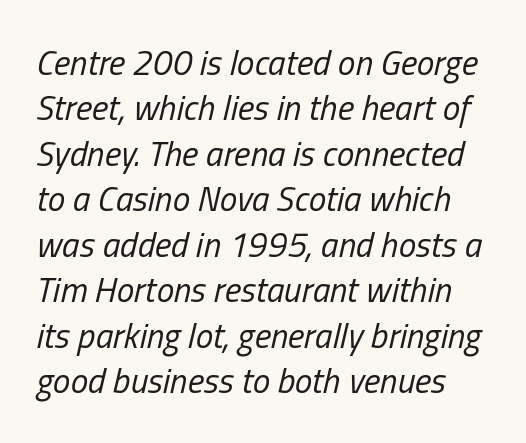
The image shows 35 px regular-weight, condensed type, italic (leaning right); set left-aligned, normal line spacing (1.3x), normal letter spacing, not underlined; low stroke contrast and a medium x-height.
